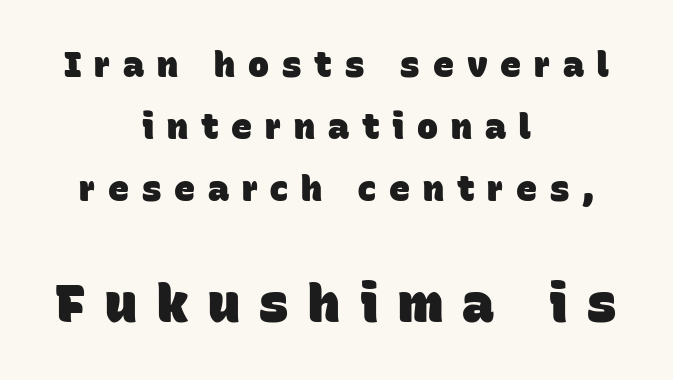
Q: Is the text bold? A: Yes.
Q: Is the typeface a serif or a sans-serif typeface? A: Sans-serif.
Q: Is the text underlined? A: No.
Q: How is the paragraph aligned? A: Centered.
Q: Is the spacing between letters normal or unusually wide? A: Unusually wide.
Q: Which block of text is set in a larger size, the first (top) or the second (bottom)? A: The second (bottom) one.
Q: Width (condensed, normal, or wide)? A: Normal.
Q: Stroke contrast? A: Low.
Q: x-height? A: Large.
Q: Monospaced? A: No.
